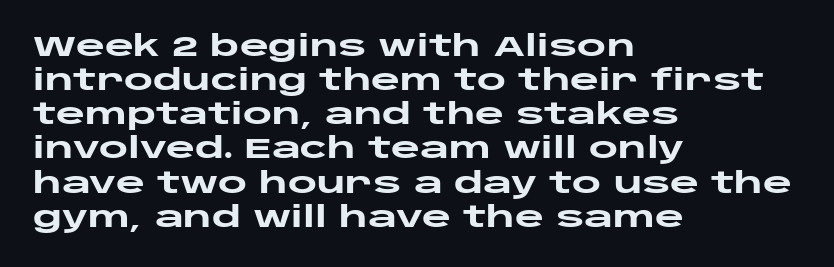
{"serif": "no", "italic": "no", "bold": "yes", "weight": "heavy", "width": "wide", "stroke_contrast": "low", "x_height": "large", "monospaced": "no", "underline": "no", "align": "left", "line_spacing_ratio": 1.22, "letter_spacing": "normal", "letter_spacing_em": 0.0, "glyph_px": 28}
